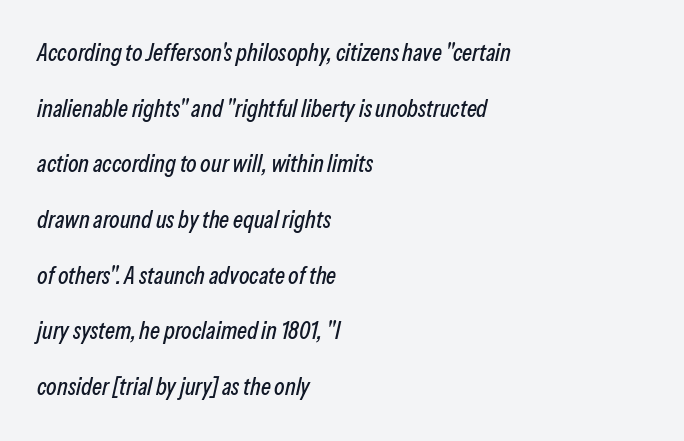
What's the leading like? Stretched, with rows far apart. If you drew a ruler down the left edge, every line would touch it. Characters follow at the spacing the type designer built in. The lettering tilts uniformly, giving the passage an italic look. Check under the words: just untouched page.
